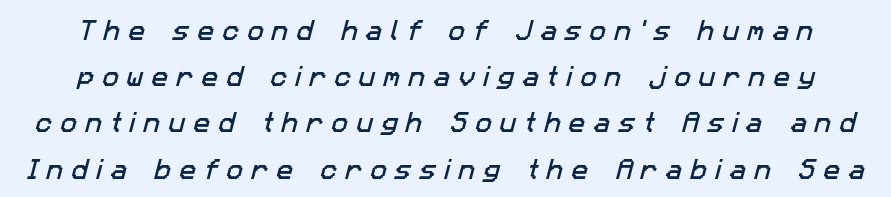
Students, note that the glyphs here are deliberately spaced far apart. Check the space under the baseline: it is left empty. Loosely led — the rows are spread out.
